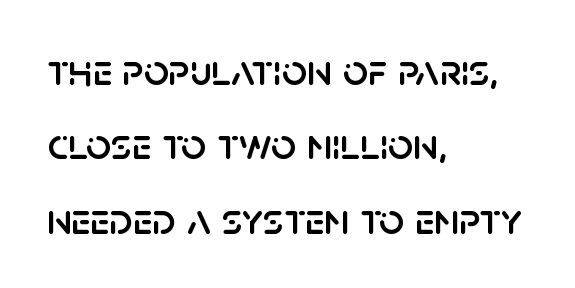
The image shows 44 px sans-serif type, upright; set left-aligned, normal line spacing (1.69x), normal letter spacing, not underlined; low stroke contrast and a large x-height.
